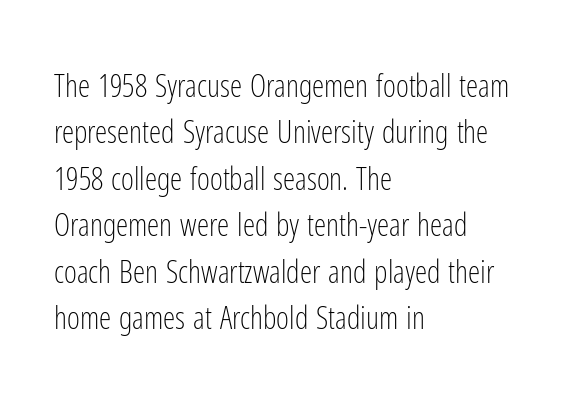
Q: Is the text bold? A: No.
Q: Is the text italic (slanted)? A: No, it is upright.
Q: Is the typeface a serif or a sans-serif typeface? A: Sans-serif.
Q: Is the text underlined? A: No.
Q: How is the paragraph aligned? A: Left-aligned.
Q: Is the spacing between letters normal or unusually wide? A: Normal.
Q: Is the spacing between lines tight, normal or loose? A: Normal.
Q: Width (condensed, normal, or wide)? A: Condensed.
Q: Stroke contrast? A: Low.
Q: x-height? A: Medium.
Q: Monospaced? A: No.
